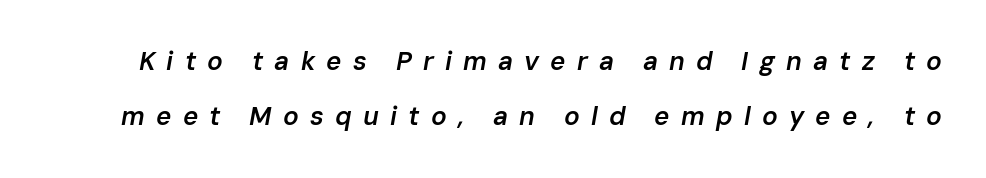
The face used here is rendered with a markedly widened letterfit. The specimen reads as italic at a glance. Quick note: underline off. Reading down the column, the eye jumps a long way to each next line. Weight check: semibold — heavier than regular, not quite bold.
